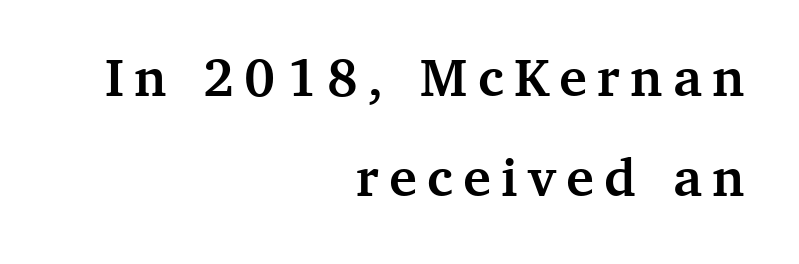
{"serif": "yes", "italic": "no", "bold": "yes", "weight": "semibold", "width": "normal", "stroke_contrast": "medium", "x_height": "medium", "monospaced": "no", "underline": "no", "align": "right", "line_spacing_ratio": 1.88, "letter_spacing": "wide", "letter_spacing_em": 0.2, "glyph_px": 53}
